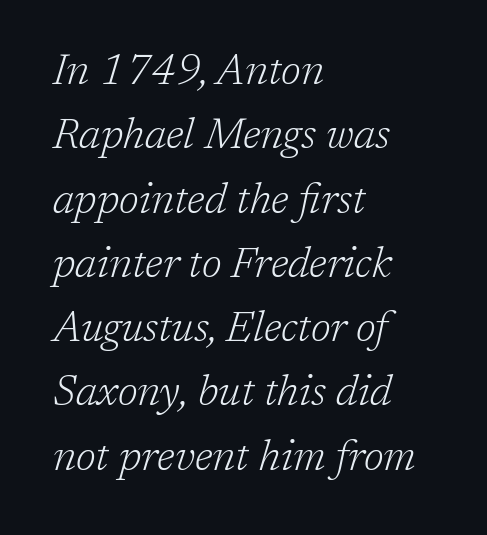
The image shows 42 px light serif type, italic (leaning right); set left-aligned, normal line spacing (1.53x), normal letter spacing, not underlined; low stroke contrast and a medium x-height.
